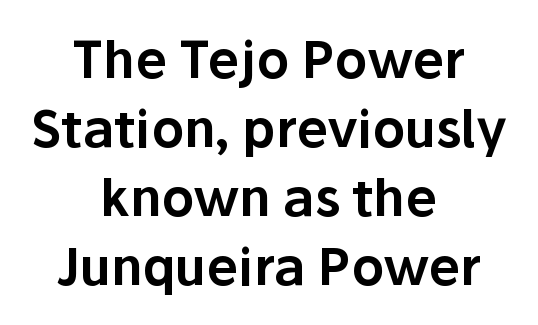
The image shows 51 px sans-serif type, upright; set centered, normal line spacing (1.35x), normal letter spacing, not underlined; low stroke contrast and a medium x-height.
